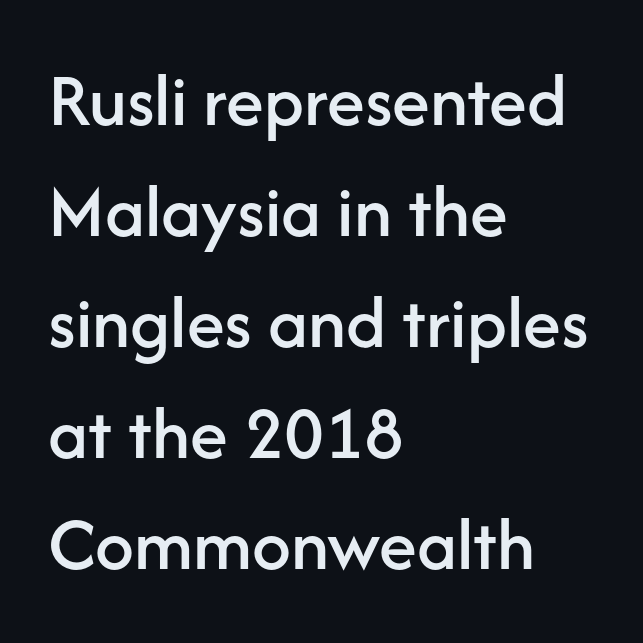
The image shows 77 px sans-serif type, upright; set left-aligned, normal line spacing (1.44x), normal letter spacing, not underlined; low stroke contrast and a medium x-height.
